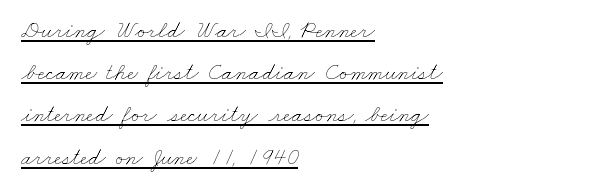
The lettering is marked with a stroke running underneath it. No extra ink here — the face is not bold. Left-aligned paragraph, ragged on the right. Does extra space separate the letters? No, they use regular spacing.
